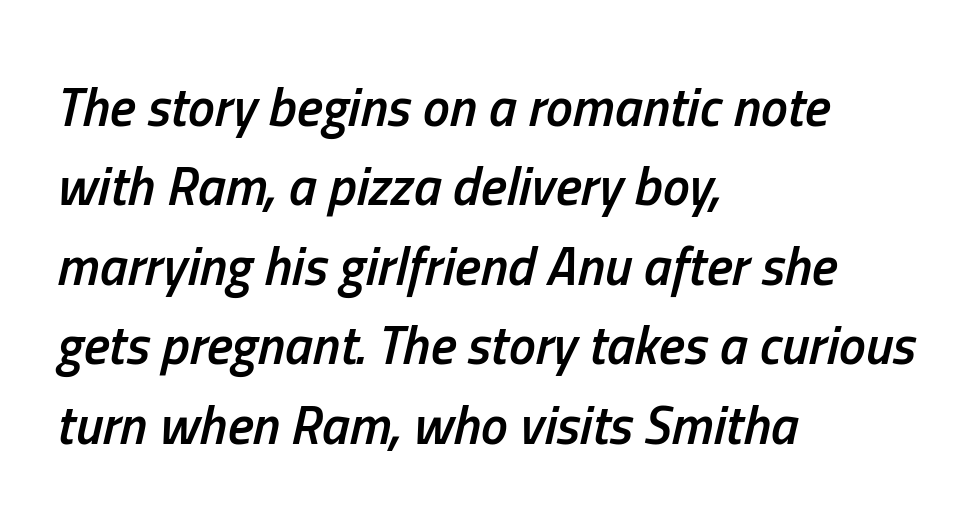
The image shows 54 px semibold, condensed type, italic (leaning right); set left-aligned, normal line spacing (1.47x), normal letter spacing, not underlined; low stroke contrast and a medium x-height.
